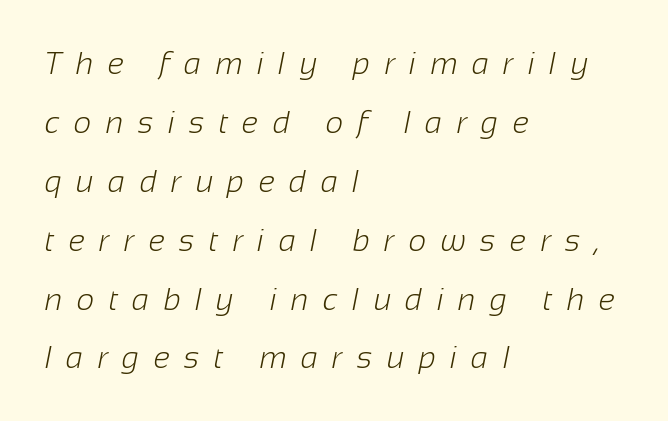
Q: Is the text bold? A: No.
Q: Is the typeface a serif or a sans-serif typeface? A: Sans-serif.
Q: Is the text underlined? A: No.
Q: How is the paragraph aligned? A: Left-aligned.
Q: Is the spacing between letters normal or unusually wide? A: Unusually wide.
Q: Is the spacing between lines tight, normal or loose? A: Loose.
Q: Width (condensed, normal, or wide)? A: Normal.
Q: Stroke contrast? A: Low.
Q: x-height? A: Medium.
Q: Monospaced? A: No.
